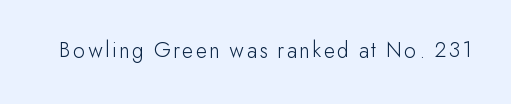
Honestly, there is no underline to notice here at all. This is roman type, the default non-slanted kind. Weight: not bold — regular or lighter.
